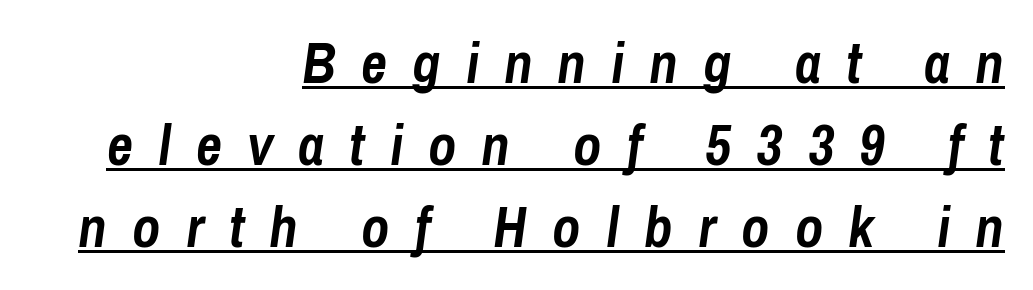
Proportional: the letters do not fall into vertical columns. The rendering anchors every line to the right-hand side. This block has exactly the height ordinary leading produces. The rendering applies a slant to the glyphs.
